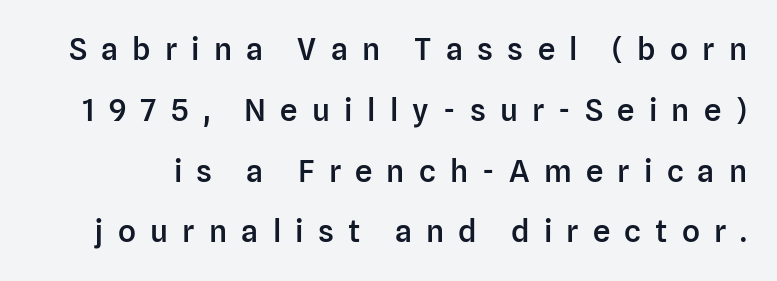
Q: Is the text bold? A: Semi-bold.
Q: Is the text italic (slanted)? A: No, it is upright.
Q: Is the typeface a serif or a sans-serif typeface? A: Sans-serif.
Q: Is the text underlined? A: No.
Q: Is the spacing between letters normal or unusually wide? A: Unusually wide.
Q: Is the spacing between lines tight, normal or loose? A: Loose.
Q: Width (condensed, normal, or wide)? A: Normal.
Q: Stroke contrast? A: Low.
Q: x-height? A: Medium.
Q: Monospaced? A: No.
